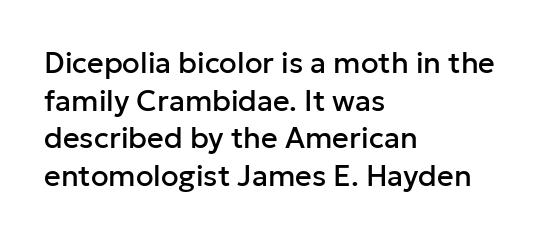
The image shows 29 px sans-serif type, upright; set left-aligned, normal line spacing (1.3x), normal letter spacing, not underlined; low stroke contrast and a medium x-height.
